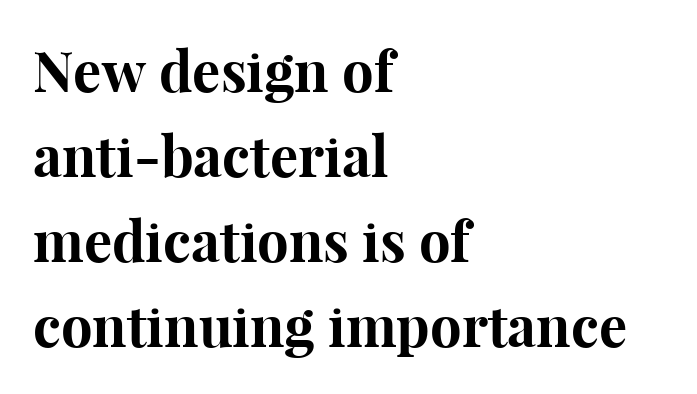
The words here are not underlined. Horizontal bands of white between lines are of average thickness. Posture: straight, roman, zero tilt. Alignment: flush left. Heft: maximum for text — a bold. The horizontal fit of the characters is conventional and even.
